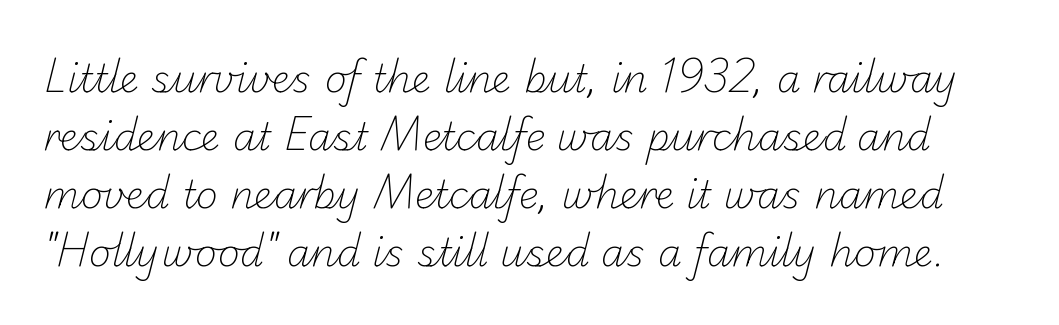
{"serif": "no", "bold": "no", "weight": "light", "width": "normal", "stroke_contrast": "low", "x_height": "small", "monospaced": "no", "underline": "no", "line_spacing": "normal", "line_spacing_ratio": 1.53, "letter_spacing": "normal", "letter_spacing_em": 0.0, "glyph_px": 38}
